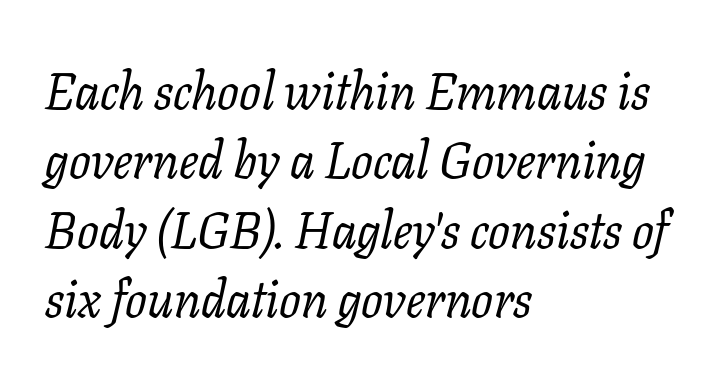
Normally led — the rows are evenly, conventionally spaced. I'd call this a serif setting — the letters wear small feet. Honestly, there is no underline to notice here at all. The specimen reads as italic at a glance. These lines are rendered in a variable-pitch font.
